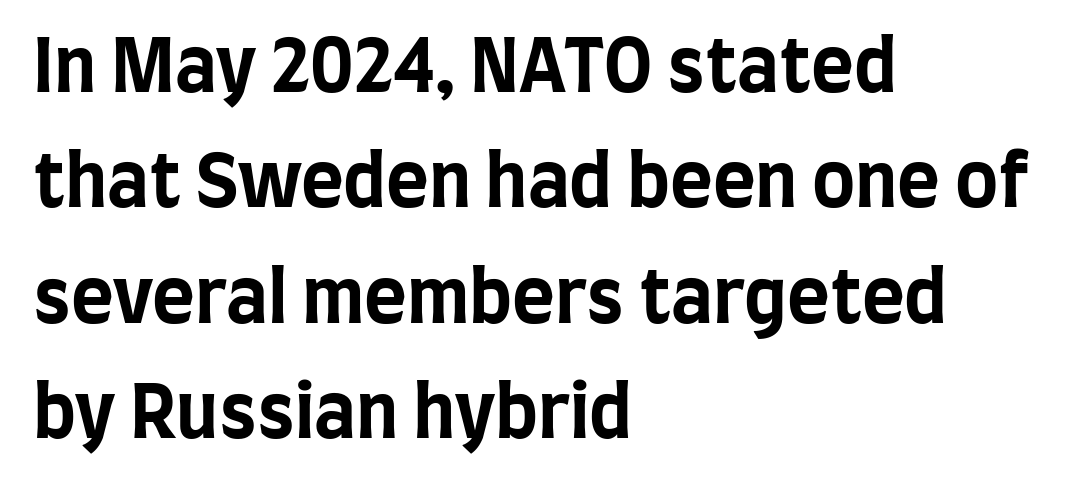
{"serif": "no", "italic": "no", "bold": "yes", "weight": "bold", "width": "condensed", "stroke_contrast": "low", "x_height": "large", "monospaced": "no", "underline": "no", "align": "left", "line_spacing": "normal", "line_spacing_ratio": 1.58, "letter_spacing": "normal", "letter_spacing_em": 0.0, "glyph_px": 73}
